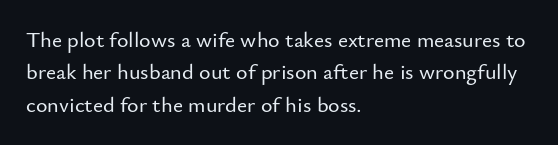
{"italic": "no", "underline": "no", "align": "left", "line_spacing": "normal", "line_spacing_ratio": 1.47, "letter_spacing": "normal", "letter_spacing_em": 0.0, "glyph_px": 22}
